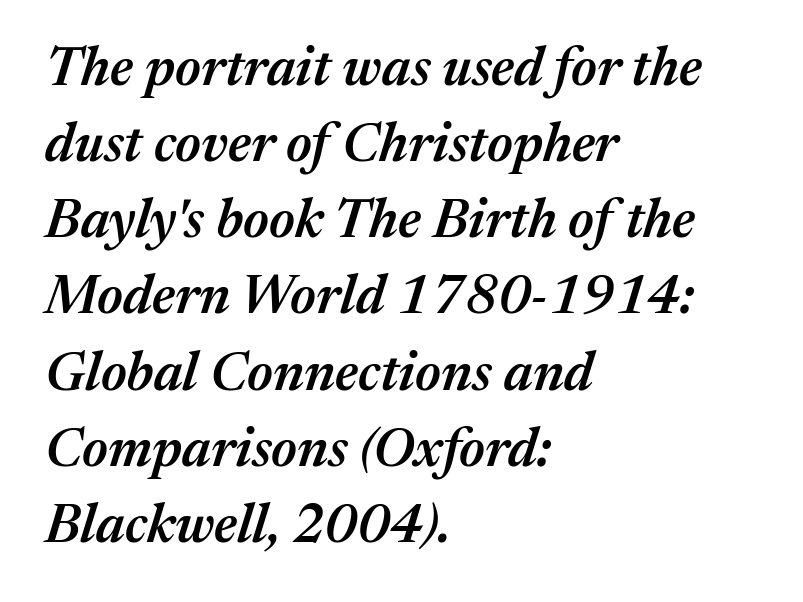
{"italic": "yes", "lean": "right", "slant_degrees": 17, "bold": "semi", "weight": "semibold", "width": "normal", "stroke_contrast": "medium", "x_height": "medium", "monospaced": "no", "underline": "no", "align": "left", "line_spacing": "normal", "line_spacing_ratio": 1.41, "letter_spacing": "normal", "letter_spacing_em": 0.0, "glyph_px": 54}
